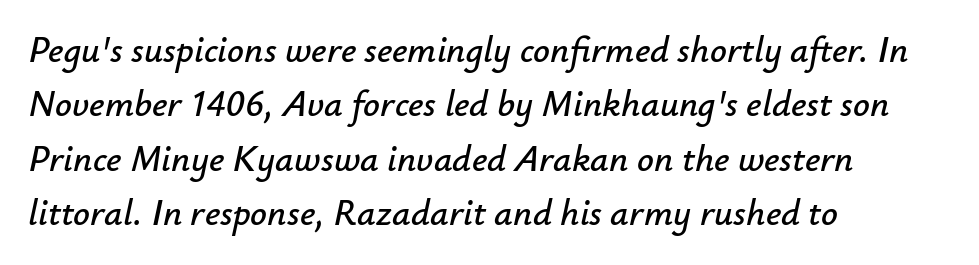
The image shows 37 px text type, italic (leaning right); set left-aligned, normal line spacing (1.47x), normal letter spacing, not underlined; low stroke contrast and a small x-height.
